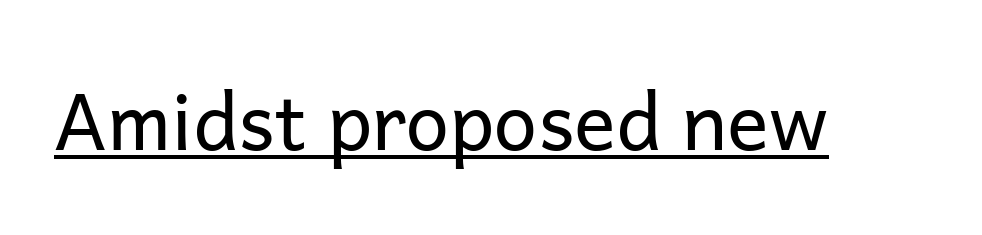
{"serif": "no", "italic": "no", "bold": "no", "weight": "regular", "width": "normal", "stroke_contrast": "low", "x_height": "medium", "monospaced": "no", "underline": "yes", "letter_spacing": "normal", "letter_spacing_em": 0.0, "glyph_px": 78}
